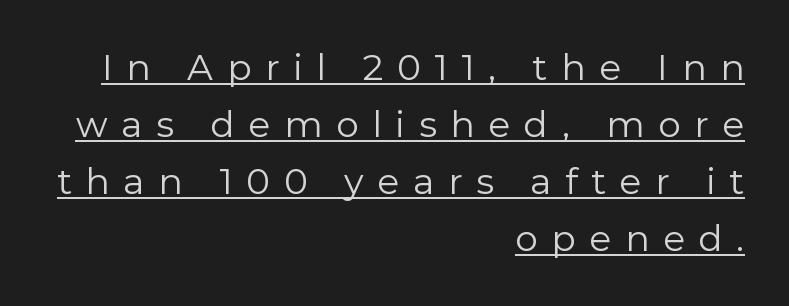
Q: Is the text bold? A: No.
Q: Is the text italic (slanted)? A: No, it is upright.
Q: Is the typeface a serif or a sans-serif typeface? A: Sans-serif.
Q: Is the text underlined? A: Yes.
Q: How is the paragraph aligned? A: Right-aligned.
Q: Is the spacing between letters normal or unusually wide? A: Unusually wide.
Q: Is the spacing between lines tight, normal or loose? A: Normal.
Q: Width (condensed, normal, or wide)? A: Normal.
Q: Stroke contrast? A: Low.
Q: x-height? A: Medium.
Q: Monospaced? A: No.
